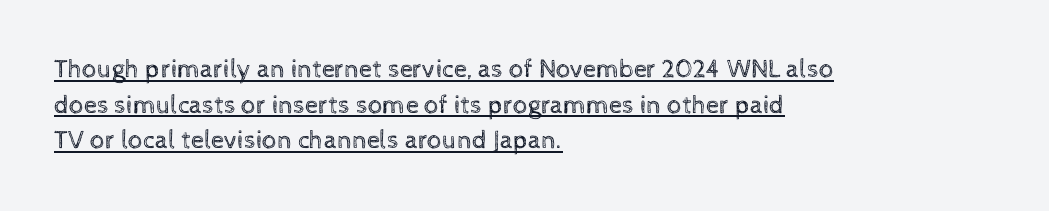
{"italic": "no", "bold": "no", "underline": "yes", "align": "left", "line_spacing": "normal", "line_spacing_ratio": 1.37, "letter_spacing": "normal", "letter_spacing_em": 0.0, "glyph_px": 26}
